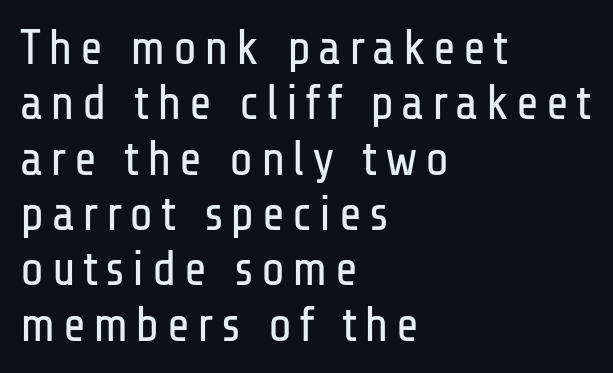
{"serif": "no", "italic": "no", "bold": "no", "weight": "regular", "width": "condensed", "stroke_contrast": "low", "x_height": "medium", "monospaced": "no", "underline": "no", "align": "left", "line_spacing": "tight", "line_spacing_ratio": 1.13, "glyph_px": 49}
